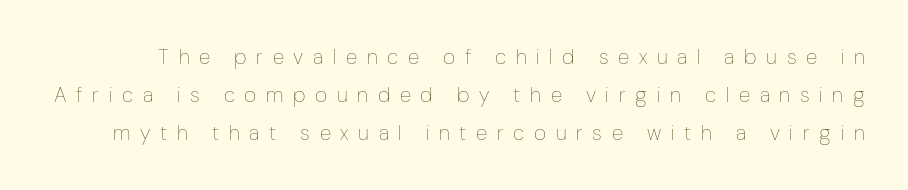
Tracking here is generous; glyphs stand well apart from one another. The characters are drawn with everyday or finer stroke widths. Every stem runs plumb, perpendicular to the baseline. The space directly below the letters is spotless.
